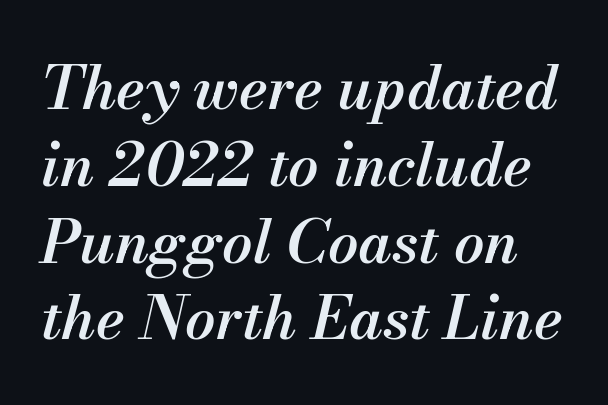
The letters advance in unequal steps, a hallmark of proportional type. The letterforms sit shoulder to shoulder at normal distance. The passage shown stacks its lines at a standard gap. Every character sits at an angle, as italics do. Moderately thickened strokes mark this as semibold type.
